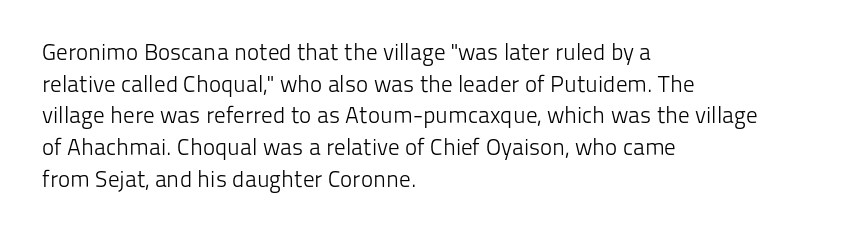
{"italic": "no", "bold": "no", "underline": "no", "align": "left", "line_spacing": "normal", "line_spacing_ratio": 1.38, "letter_spacing": "normal", "letter_spacing_em": 0.0, "glyph_px": 23}
